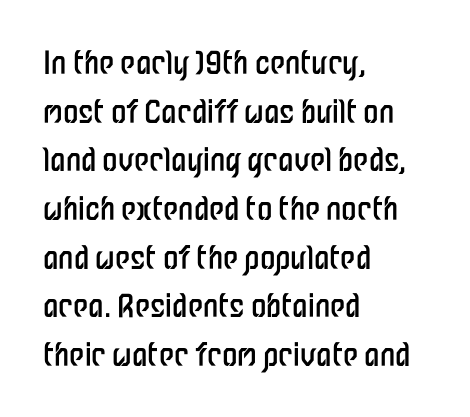
Q: Is the text bold? A: No.
Q: Is the text italic (slanted)? A: No, it is upright.
Q: Is the typeface a serif or a sans-serif typeface? A: Sans-serif.
Q: Is the text underlined? A: No.
Q: How is the paragraph aligned? A: Left-aligned.
Q: Is the spacing between letters normal or unusually wide? A: Normal.
Q: Is the spacing between lines tight, normal or loose? A: Normal.
Q: Width (condensed, normal, or wide)? A: Condensed.
Q: Stroke contrast? A: Low.
Q: x-height? A: Medium.
Q: Monospaced? A: No.
